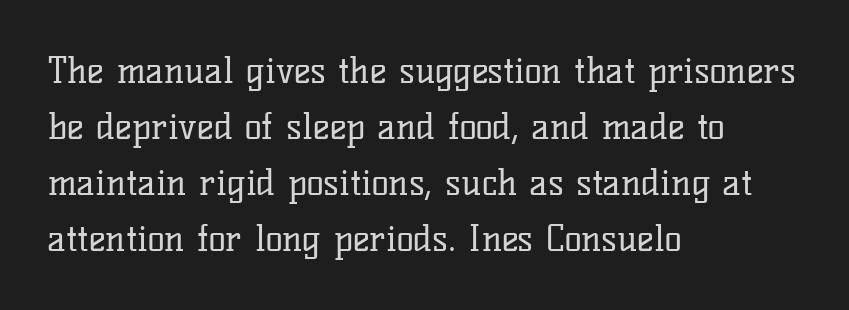
The image shows 36 px regular-weight serif type, upright; set left-aligned, normal line spacing (1.56x), normal letter spacing, not underlined; low stroke contrast and a medium x-height.
